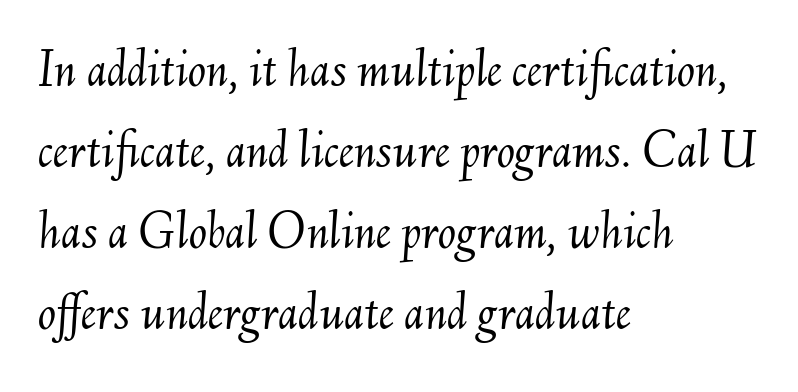
{"italic": "yes", "lean": "right", "slant_degrees": 6, "bold": "no", "weight": "light", "width": "normal", "stroke_contrast": "medium", "x_height": "small", "monospaced": "no", "underline": "no", "align": "left", "line_spacing": "normal", "line_spacing_ratio": 1.5, "letter_spacing": "normal", "letter_spacing_em": 0.0, "glyph_px": 54}
